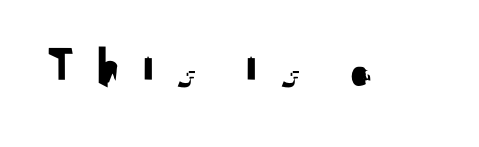
{"serif": "no", "italic": "no", "width": "normal", "stroke_contrast": "medium", "x_height": "small", "monospaced": "no", "underline": "no", "letter_spacing": "wide", "letter_spacing_em": 0.39, "glyph_px": 54}
